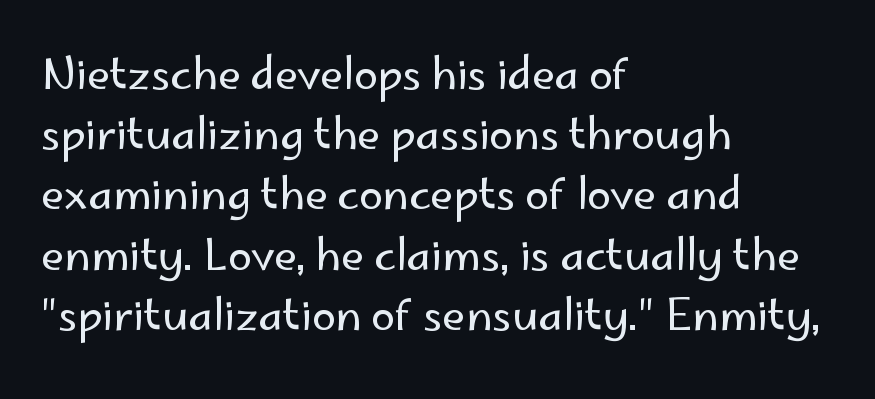
{"serif": "no", "italic": "no", "bold": "no", "weight": "regular", "width": "normal", "stroke_contrast": "low", "x_height": "small", "monospaced": "no", "underline": "no", "align": "left", "line_spacing": "normal", "line_spacing_ratio": 1.4, "letter_spacing": "normal", "letter_spacing_em": 0.0, "glyph_px": 43}
